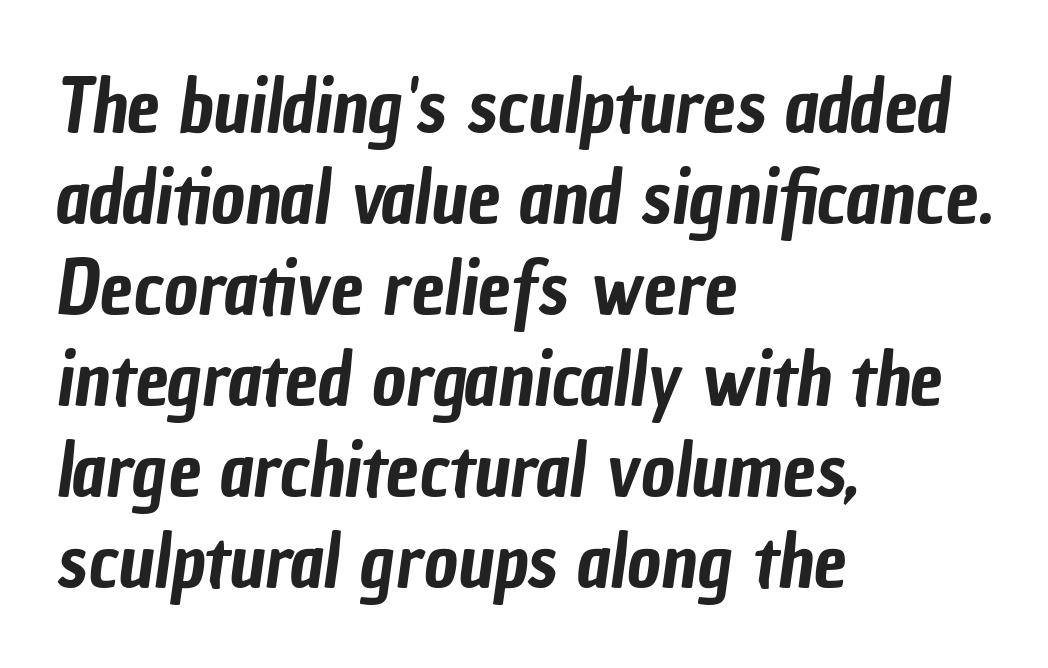
Q: Is the typeface a serif or a sans-serif typeface? A: Sans-serif.
Q: Is the text underlined? A: No.
Q: How is the paragraph aligned? A: Left-aligned.
Q: Is the spacing between letters normal or unusually wide? A: Normal.
Q: Width (condensed, normal, or wide)? A: Condensed.
Q: Stroke contrast? A: Low.
Q: x-height? A: Medium.
Q: Monospaced? A: No.
